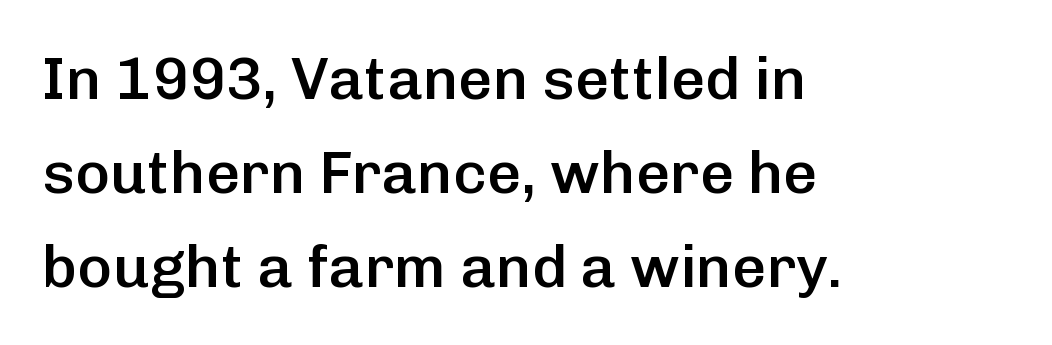
Spacing verdict: proportional, widths tailored to each character. This rendering leaves character spacing at its baseline value. A sans-serif font was chosen for this passage. When letters stand straight like this, we call the style roman or upright. These words are printed semibold, heavier than regular yet not bold. The rendering uses a moderate line-height, typical for paragraphs.
